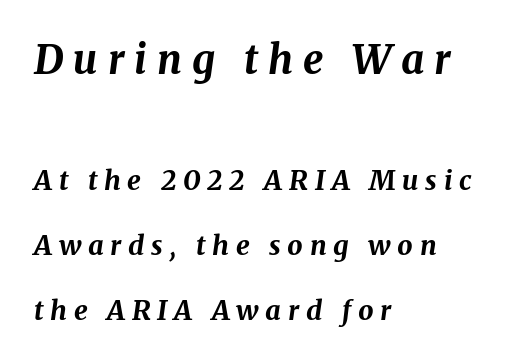
Regarding leading, the lines here are spaced well apart. A dark, heavy texture on the line: the type is bold. Tracking here is generous; glyphs stand well apart from one another. Size contrast runs from large at the top to small at the bottom.
